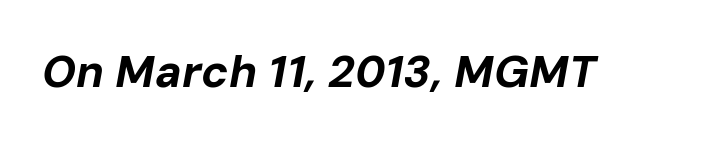
The image shows 45 px bold type, italic (leaning right); set normal letter spacing, not underlined; low stroke contrast and a medium x-height.
